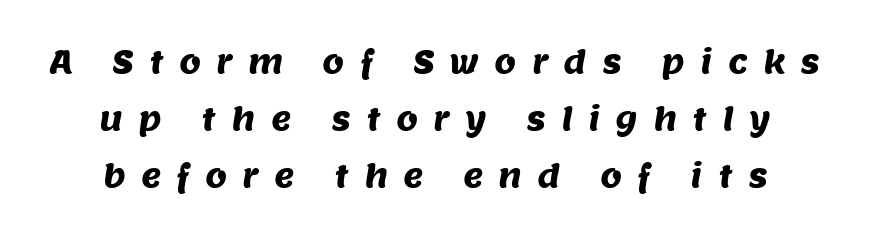
Q: Is the typeface a serif or a sans-serif typeface? A: Sans-serif.
Q: Is the text underlined? A: No.
Q: Is the spacing between letters normal or unusually wide? A: Unusually wide.
Q: Width (condensed, normal, or wide)? A: Normal.
Q: Stroke contrast? A: Medium.
Q: x-height? A: Large.
Q: Monospaced? A: No.
